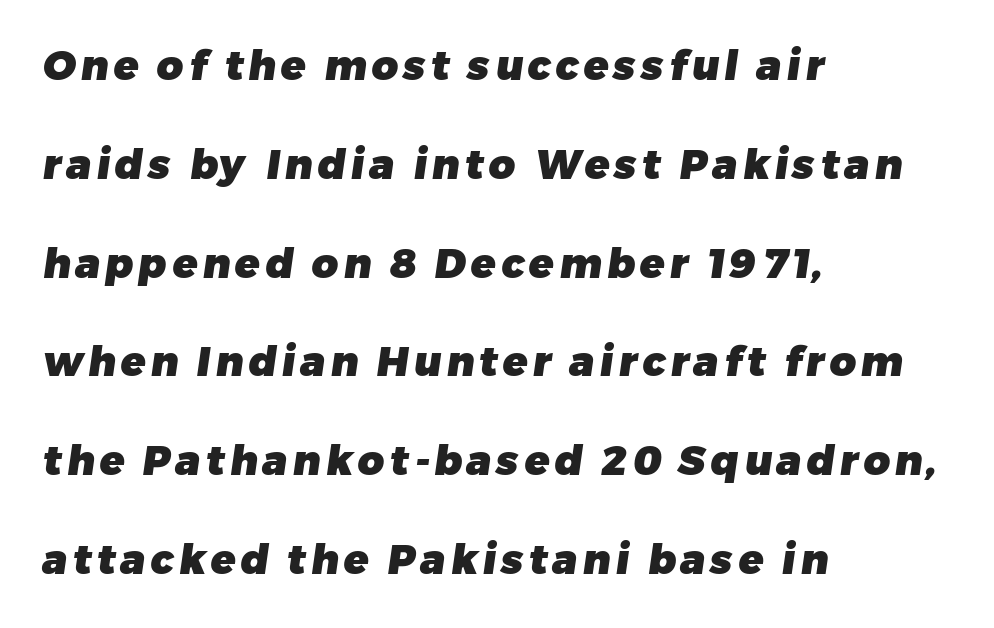
{"serif": "no", "bold": "yes", "weight": "heavy", "width": "normal", "stroke_contrast": "low", "x_height": "medium", "monospaced": "no", "underline": "no", "align": "left", "line_spacing": "loose", "line_spacing_ratio": 2.41, "glyph_px": 41}
